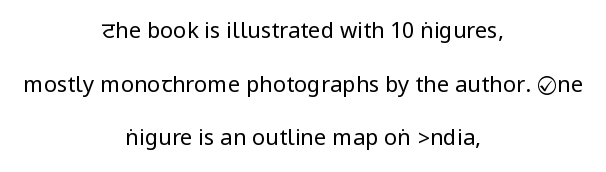
Students, observe: this is what heavily led, spacious text looks like. Weight: regular or lighter. A roman cut, with each character standing at attention. Underlining? Definitely not there. The rendering positions every line midway between the sides. Short note: letters normally spaced.
